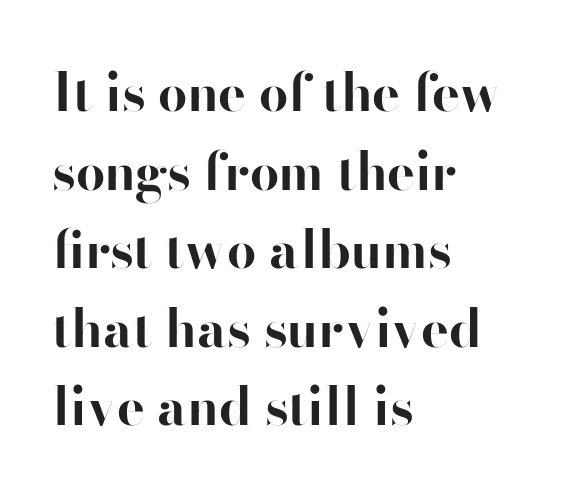
The image shows 52 px bold sans-serif type, upright; set left-aligned, normal line spacing (1.51x), normal letter spacing, not underlined; high stroke contrast and a small x-height.
